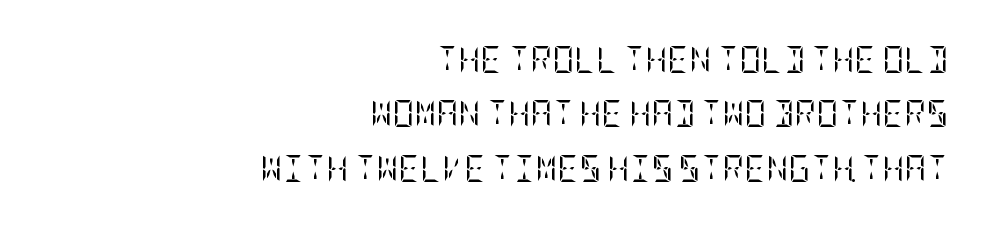
The paragraph has a hard right edge and a soft left edge. A typesetter would mark this as roman, not italic. Think standard paragraph weight, or any step lighter than that. Widely set lines give the paragraph a tall, airy silhouette.
